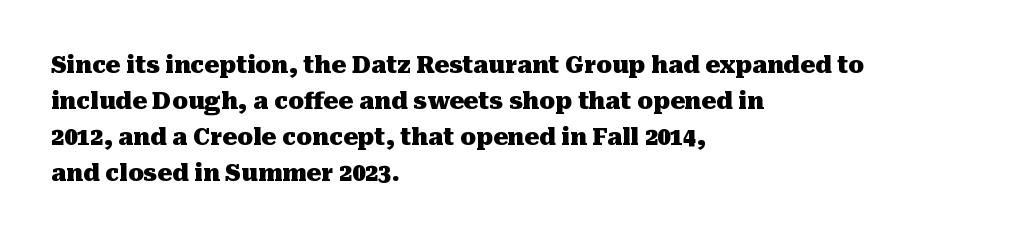
{"italic": "no", "bold": "yes", "underline": "no", "align": "left", "line_spacing": "normal", "line_spacing_ratio": 1.57, "letter_spacing": "normal", "letter_spacing_em": 0.0, "glyph_px": 23}
